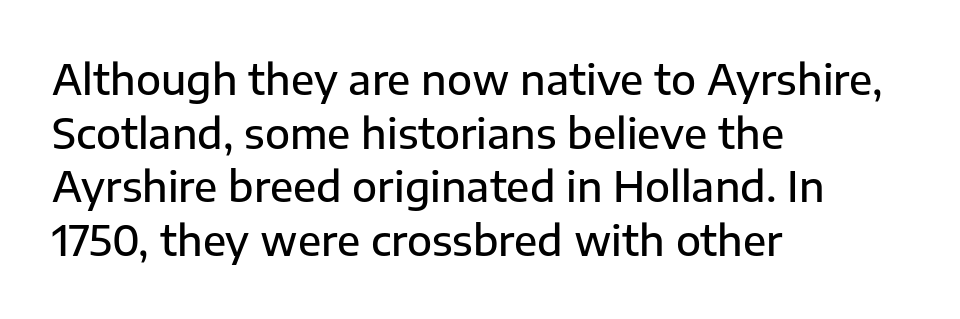
The lines in this sample share a left origin and differ only in where they stop. Spacing verdict: proportional, widths tailored to each character. On the weight axis this lands at semibold, roughly 600. The area under the type is left untouched. The type is set solid horizontally, with unmodified tracking. Ascenders rise straight up at ninety degrees.
